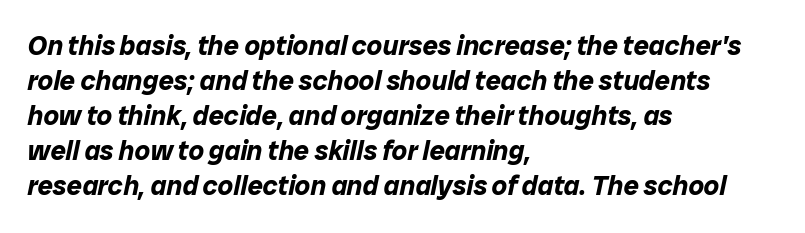
{"italic": "yes", "lean": "right", "slant_degrees": 12, "bold": "yes", "underline": "no", "align": "left", "line_spacing": "normal", "line_spacing_ratio": 1.3, "letter_spacing": "normal", "letter_spacing_em": 0.0, "glyph_px": 27}
